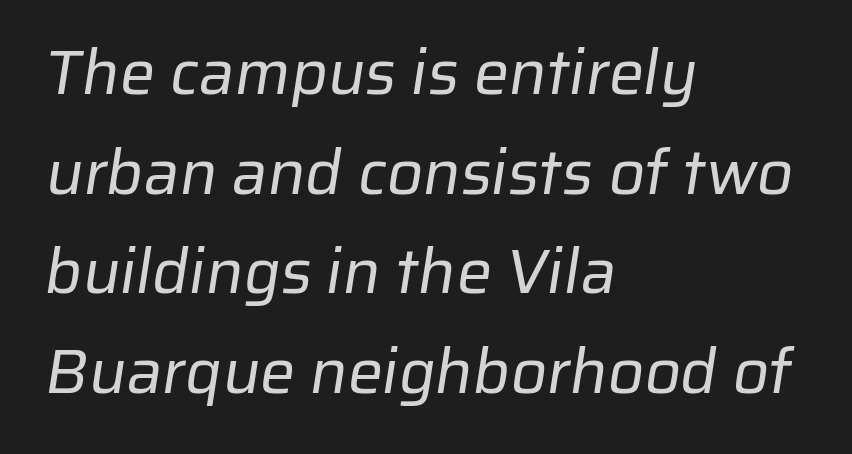
{"serif": "no", "bold": "no", "weight": "regular", "width": "normal", "stroke_contrast": "low", "x_height": "medium", "monospaced": "no", "underline": "no", "align": "left", "line_spacing": "normal", "line_spacing_ratio": 1.58, "letter_spacing": "normal", "letter_spacing_em": 0.0, "glyph_px": 63}
